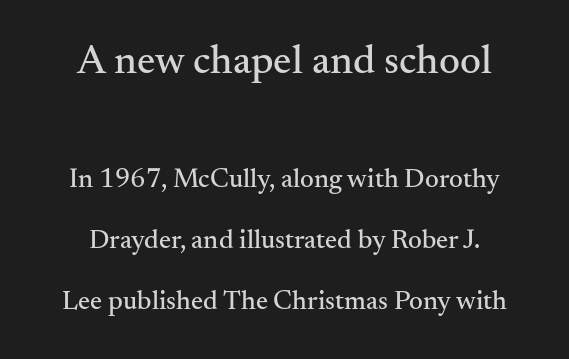
The type sits square on the baseline with zero lean. Examine the stroke ends and you'll spot serifs. A great deal of white space separates one row of letters from the next. Standard letterfit; no display-style spreading of the glyphs. A typesetter would call this proportional, since set widths differ per character. In this sample the first text group is rendered at the bigger scale.
